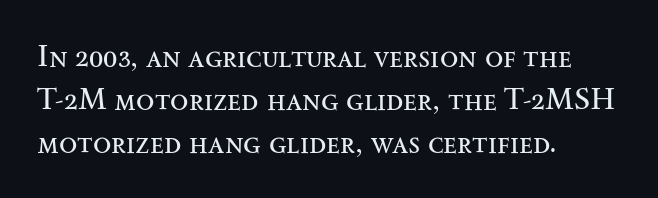
Q: Is the text bold? A: No.
Q: Is the text italic (slanted)? A: No, it is upright.
Q: Is the typeface a serif or a sans-serif typeface? A: Serif.
Q: Is the text underlined? A: No.
Q: How is the paragraph aligned? A: Left-aligned.
Q: Is the spacing between letters normal or unusually wide? A: Normal.
Q: Is the spacing between lines tight, normal or loose? A: Normal.
Q: Width (condensed, normal, or wide)? A: Wide.
Q: Stroke contrast? A: Medium.
Q: x-height? A: Small.
Q: Monospaced? A: No.
